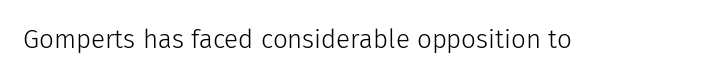
The image shows 26 px text type, upright; set normal letter spacing, not underlined.
